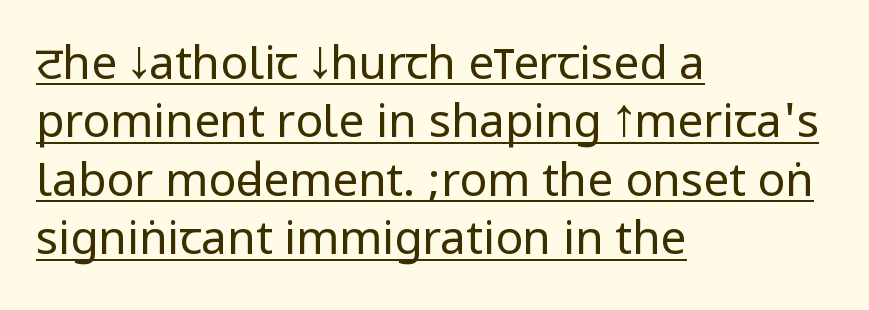
Rendered with straight, roman letterforms. Regarding leading, the lines here are spaced in the standard way. Weight: not bold — regular or lighter. This is sans-serif lettering, the kind often seen on screens and signage. Every row of glyphs begins at an identical x-position on the left. Beneath each row of characters lies a ruled line.
